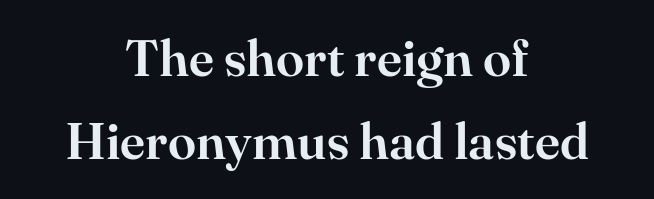
The image shows 51 px serif type, upright; set centered, normal line spacing (1.63x), normal letter spacing, not underlined; high stroke contrast and a small x-height.
